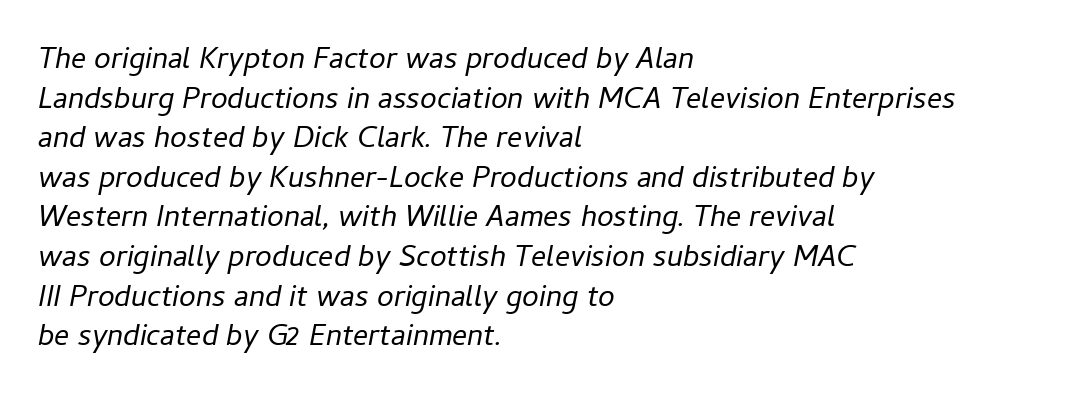
{"italic": "yes", "lean": "right", "slant_degrees": 11, "bold": "no", "weight": "regular", "width": "normal", "stroke_contrast": "low", "x_height": "medium", "monospaced": "no", "underline": "no", "align": "left", "line_spacing": "normal", "line_spacing_ratio": 1.32, "letter_spacing": "normal", "letter_spacing_em": 0.0, "glyph_px": 30}
